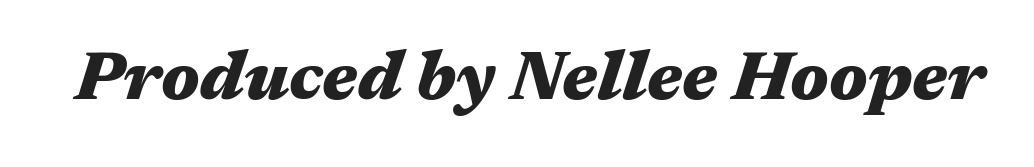
The foot of each line stays bare and open. Looks like regular typesetting: each glyph gets only the width it needs. Its strokes are broad and dark, the hallmark of bold type. Letter spacing: default.
